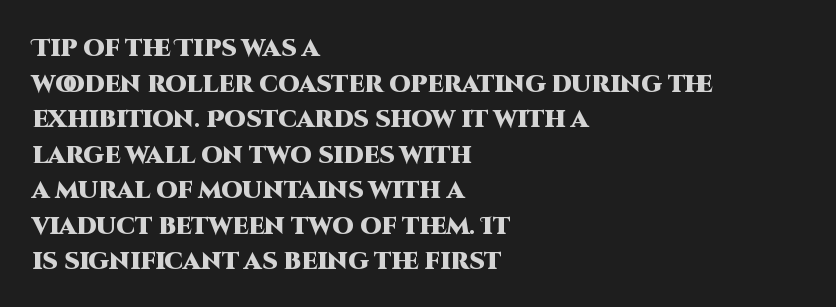
Q: Is the text bold? A: Yes.
Q: Is the text italic (slanted)? A: No, it is upright.
Q: Is the text underlined? A: No.
Q: How is the paragraph aligned? A: Left-aligned.
Q: Is the spacing between letters normal or unusually wide? A: Normal.
Q: Is the spacing between lines tight, normal or loose? A: Normal.
